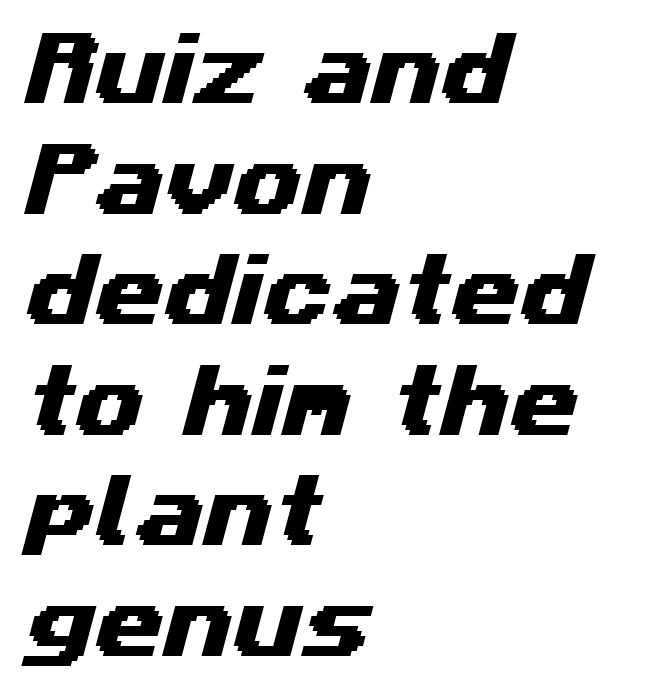
{"serif": "no", "width": "wide", "stroke_contrast": "medium", "x_height": "medium", "monospaced": "no", "underline": "no", "align": "left", "line_spacing": "normal", "line_spacing_ratio": 1.4, "letter_spacing": "normal", "letter_spacing_em": 0.0, "glyph_px": 79}
